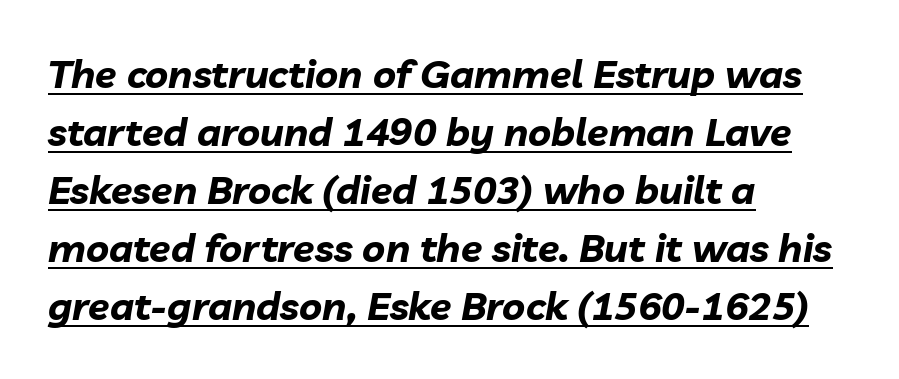
The image shows 39 px bold type, italic (leaning right); set left-aligned, normal line spacing (1.49x), normal letter spacing, underlined; low stroke contrast and a medium x-height.
